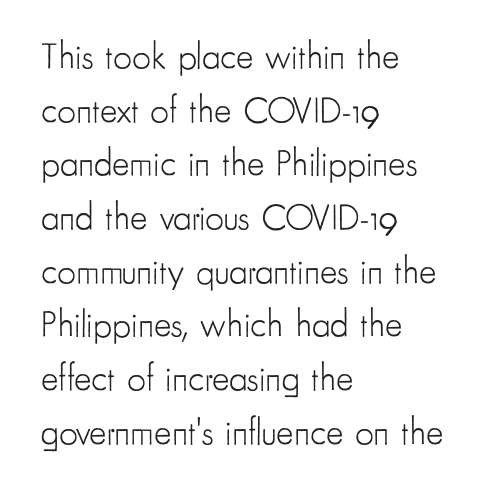
The passage shown is typed in a proportional face where columns would drift. Horizontally, the lines are justified to the leading edge only. A typesetter would mark this as roman, not italic. Vertical stems look standard width or narrower in stroke. Descenders hang freely into open space.
